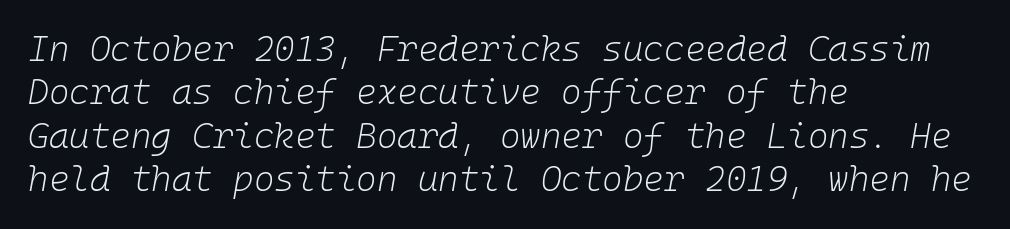
Q: Is the text bold? A: No.
Q: Is the text italic (slanted)? A: Yes, it leans right by about 10 degrees.
Q: Is the text underlined? A: No.
Q: How is the paragraph aligned? A: Left-aligned.
Q: Is the spacing between letters normal or unusually wide? A: Normal.
Q: Width (condensed, normal, or wide)? A: Normal.
Q: Stroke contrast? A: Low.
Q: x-height? A: Medium.
Q: Monospaced? A: Yes.
